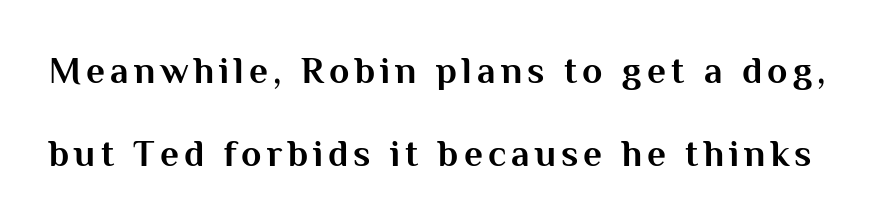
The designer dialed line spacing up above the default. Characters remain perfectly vertical along every line. The sample has been set heavy, in full bold. No word sits above an underline. Think of a printed novel: that variable character pitch is what you see here.
